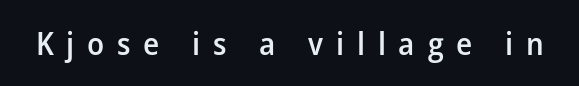
The rendering uses natural spacing where letterforms have individual widths. No feet cap the strokes, marking this as sans-serif type. No italicization has been applied; the sample stays upright. This rendering widens character spacing well past its baseline value. Rule under the text: the space is simply empty.
